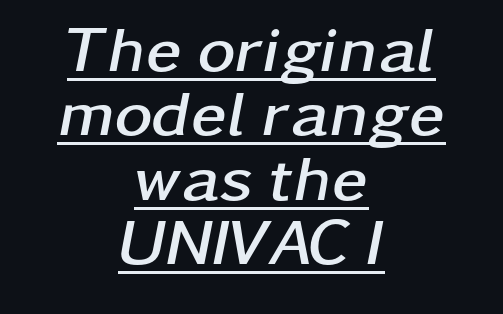
The image shows 65 px semibold, wide type, italic (leaning right); set centered, tight line spacing (0.99x), normal letter spacing, underlined; low stroke contrast and a medium x-height.
